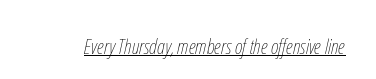
Is the type slanted? Yes — the strokes lean at a clear angle. The cut favours lightness, reaching ordinary text weight at its darkest. Check the space under the baseline: a stroke is drawn there. Tracking value appears to be zero — textbook default spacing.
